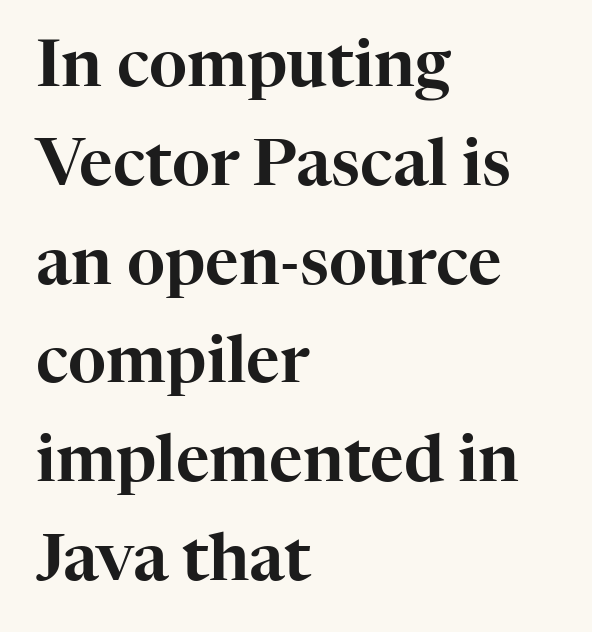
This sample has the flowing, uneven cadence of proportional lettering. Just letters on the line, the space beneath them empty. This rendering leaves character spacing at its baseline value. This is the regular roman posture of the typeface. Summary of vertical rhythm: regular, with standard interline spacing. Line beginnings align vertically; line endings do not.
